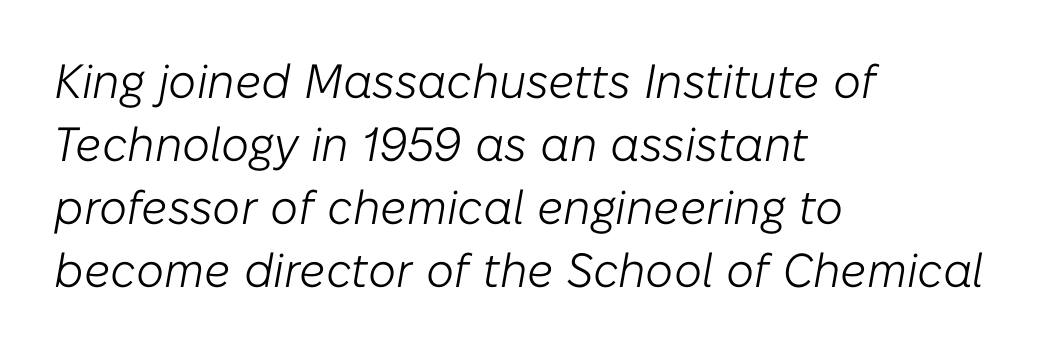
Q: Is the text bold? A: No.
Q: Is the text italic (slanted)? A: Yes, it leans right by about 10 degrees.
Q: Is the text underlined? A: No.
Q: How is the paragraph aligned? A: Left-aligned.
Q: Is the spacing between letters normal or unusually wide? A: Normal.
Q: Is the spacing between lines tight, normal or loose? A: Normal.
Q: Width (condensed, normal, or wide)? A: Normal.
Q: Stroke contrast? A: Low.
Q: x-height? A: Medium.
Q: Monospaced? A: No.
